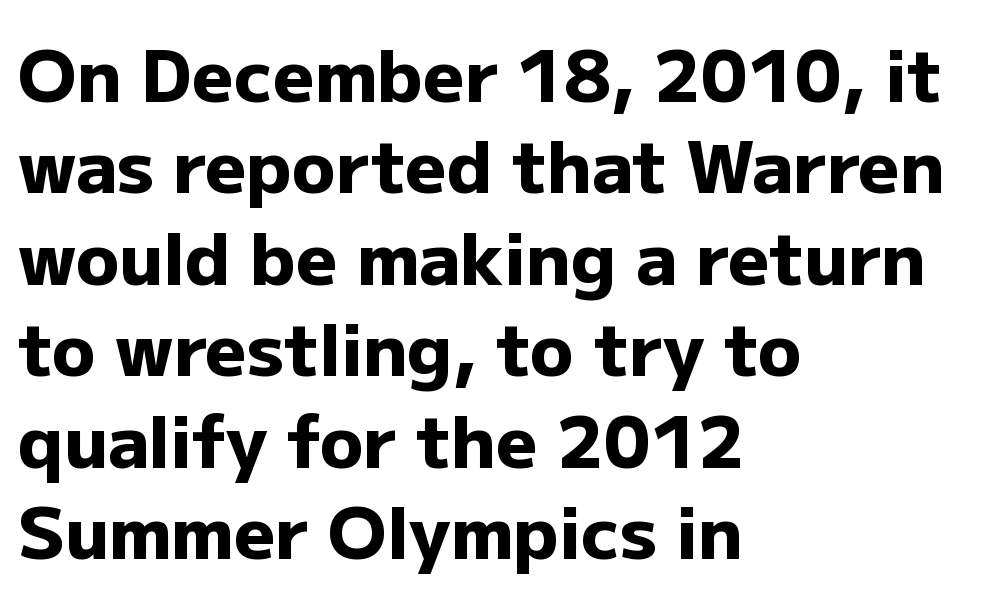
Heavy-handed strokes throughout: this text is bold. Descenders hang freely into open space. The rows are spaced the way most documents space them. You could not count columns in this text — the font is proportionally spaced. Left-aligned paragraph, ragged on the right. Classification — sans serif.
